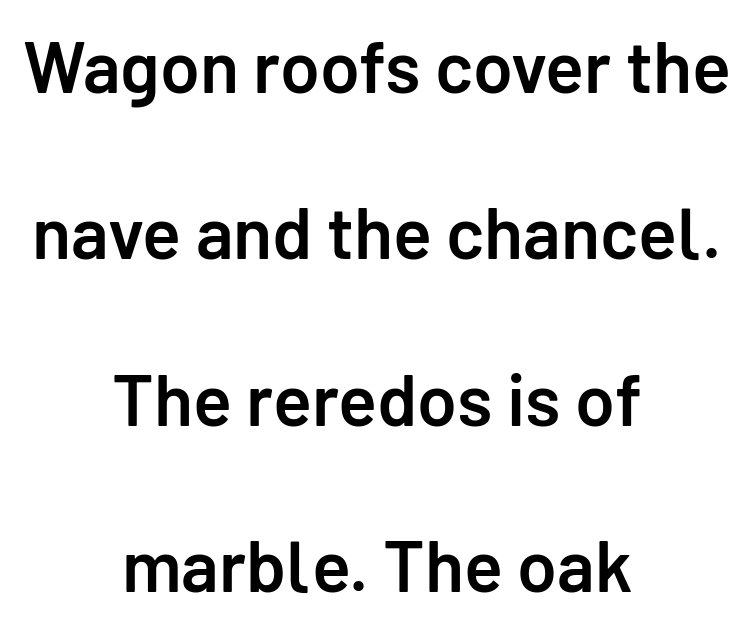
Q: Is the text bold? A: Semi-bold.
Q: Is the text italic (slanted)? A: No, it is upright.
Q: Is the typeface a serif or a sans-serif typeface? A: Sans-serif.
Q: Is the text underlined? A: No.
Q: How is the paragraph aligned? A: Centered.
Q: Is the spacing between letters normal or unusually wide? A: Normal.
Q: Is the spacing between lines tight, normal or loose? A: Loose.
Q: Width (condensed, normal, or wide)? A: Normal.
Q: Stroke contrast? A: Low.
Q: x-height? A: Medium.
Q: Monospaced? A: No.
